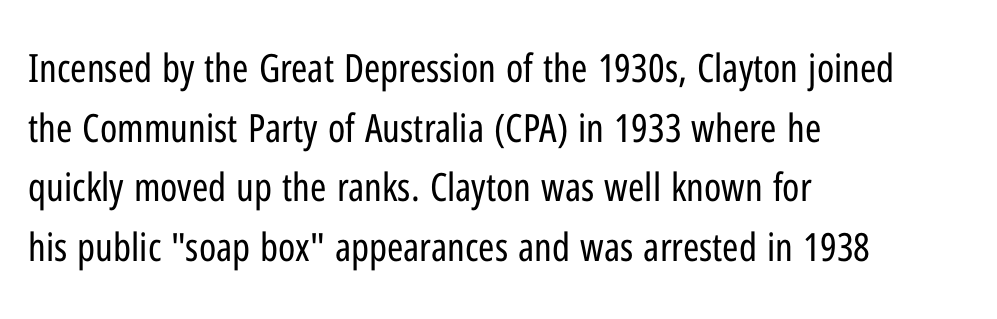
Q: Is the text bold? A: No.
Q: Is the text italic (slanted)? A: No, it is upright.
Q: Is the typeface a serif or a sans-serif typeface? A: Sans-serif.
Q: Is the text underlined? A: No.
Q: How is the paragraph aligned? A: Left-aligned.
Q: Is the spacing between letters normal or unusually wide? A: Normal.
Q: Is the spacing between lines tight, normal or loose? A: Normal.
Q: Width (condensed, normal, or wide)? A: Condensed.
Q: Stroke contrast? A: Low.
Q: x-height? A: Medium.
Q: Monospaced? A: No.
